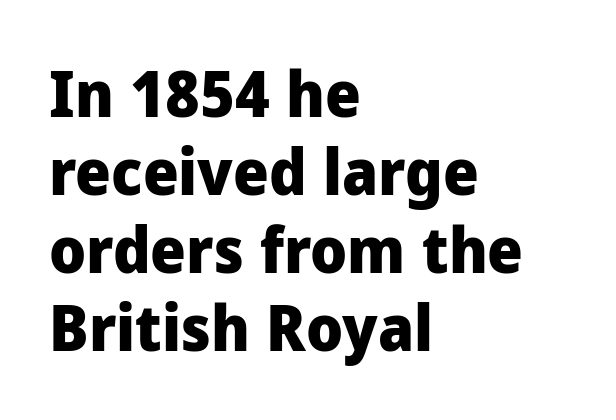
{"serif": "no", "italic": "no", "bold": "yes", "weight": "heavy", "width": "normal", "stroke_contrast": "low", "x_height": "medium", "monospaced": "no", "underline": "no", "align": "left", "line_spacing_ratio": 1.24, "letter_spacing": "normal", "letter_spacing_em": 0.0, "glyph_px": 63}
